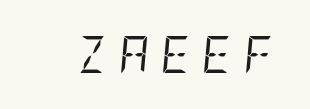
The rendering applies a slant to the glyphs. The foot of each line stays bare and open. The tracking jumps out immediately: characters are airy and widely separated. The typeface has the unassuming heft of standard copy or less.
